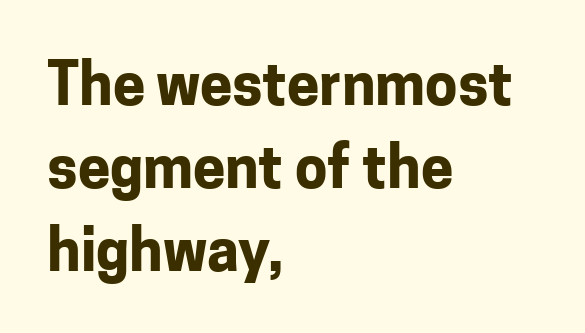
Left-aligned paragraph, ragged on the right. Here the designer chose a conventional face with non-uniform glyph widths. Nothing unusual about the tracking: characters are spaced as the font intends. Compared with typical paragraphs, the rows here are spaced about the same.
